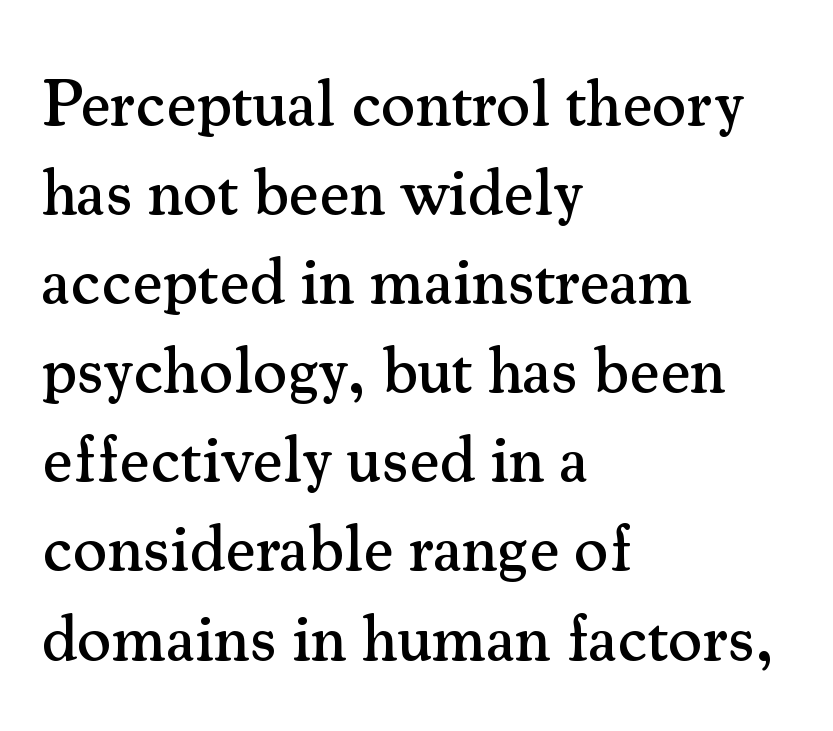
Successive baselines arrive at the customary interval. Serif or sans? Serif — the stroke terminals have little feet. Layout note: lines flush left. Proportional: the letters do not fall into vertical columns.
